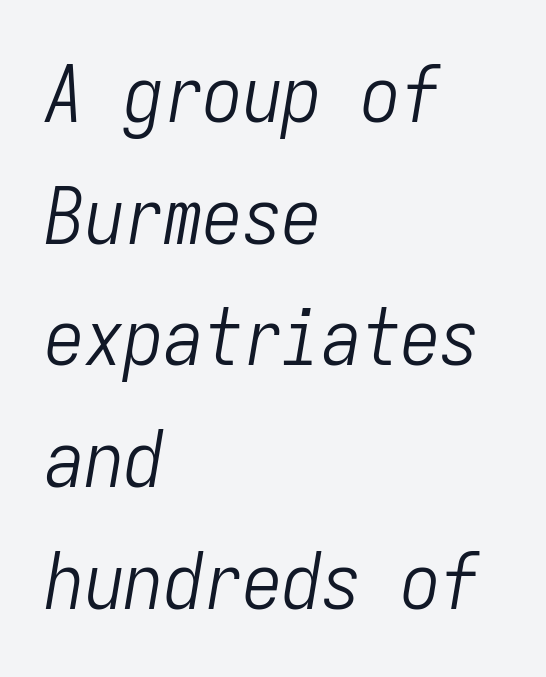
Q: Is the text bold? A: No.
Q: Is the text italic (slanted)? A: Yes, it leans right by about 9 degrees.
Q: Is the text underlined? A: No.
Q: How is the paragraph aligned? A: Left-aligned.
Q: Is the spacing between letters normal or unusually wide? A: Normal.
Q: Is the spacing between lines tight, normal or loose? A: Normal.
Q: Width (condensed, normal, or wide)? A: Condensed.
Q: Stroke contrast? A: Low.
Q: x-height? A: Medium.
Q: Monospaced? A: Yes.
